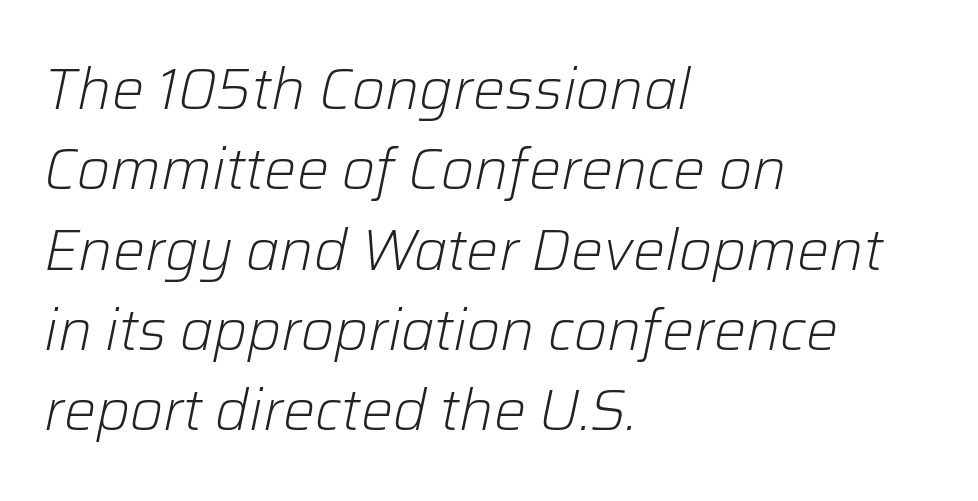
Q: Is the text bold? A: No.
Q: Is the text italic (slanted)? A: Yes, it leans right by about 12 degrees.
Q: Is the text underlined? A: No.
Q: How is the paragraph aligned? A: Left-aligned.
Q: Is the spacing between letters normal or unusually wide? A: Normal.
Q: Is the spacing between lines tight, normal or loose? A: Normal.
Q: Width (condensed, normal, or wide)? A: Normal.
Q: Stroke contrast? A: Low.
Q: x-height? A: Medium.
Q: Monospaced? A: No.
